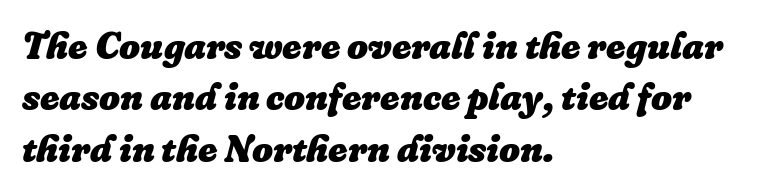
{"italic": "yes", "lean": "right", "slant_degrees": 16, "bold": "yes", "weight": "heavy", "width": "normal", "stroke_contrast": "low", "x_height": "medium", "monospaced": "no", "underline": "no", "align": "left", "line_spacing": "normal", "line_spacing_ratio": 1.39, "letter_spacing": "normal", "letter_spacing_em": 0.0, "glyph_px": 37}
